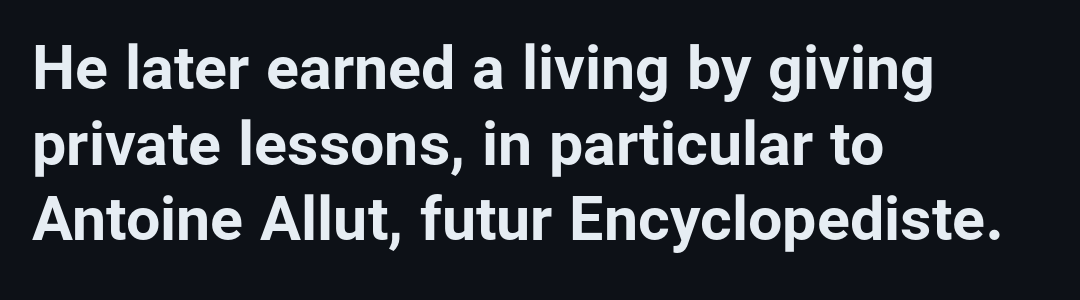
The image shows 61 px bold sans-serif type, upright; set left-aligned, line spacing 1.24x, normal letter spacing, not underlined; low stroke contrast and a medium x-height.
